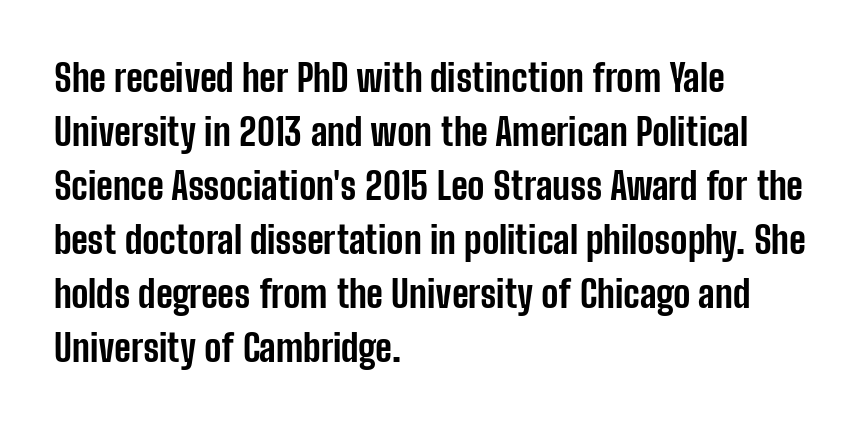
Heavy-handed strokes throughout: this text is bold. Nobody drew a line under any word here. Style check: upright. All the whitespace from short lines collects on the right. How would I describe the line gaps? Plain and ordinary.
